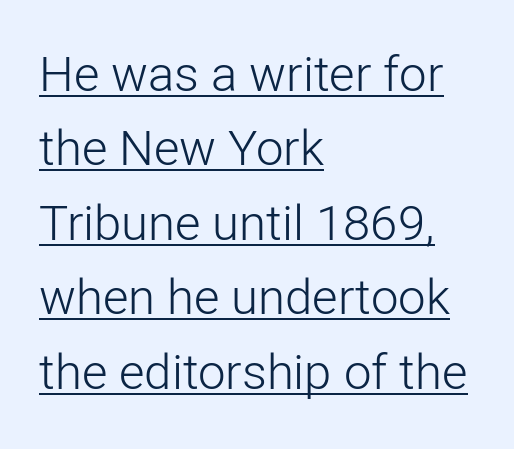
The sample's only ornament is a line tracing under the words. There is no visible air inserted between adjacent glyphs. The letters advance in unequal steps, a hallmark of proportional type. Horizontal bands of white between lines are of average thickness. You can tell from the bare stems that sans-serif type was used.
